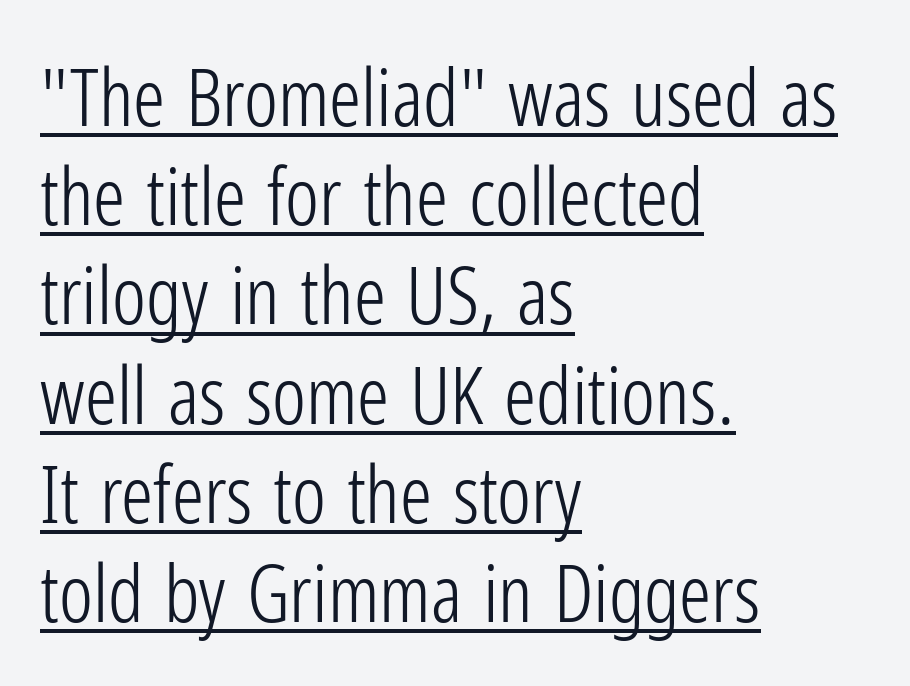
The image shows 80 px light, condensed sans-serif type, upright; set left-aligned, line spacing 1.24x, normal letter spacing, underlined; low stroke contrast and a medium x-height.
